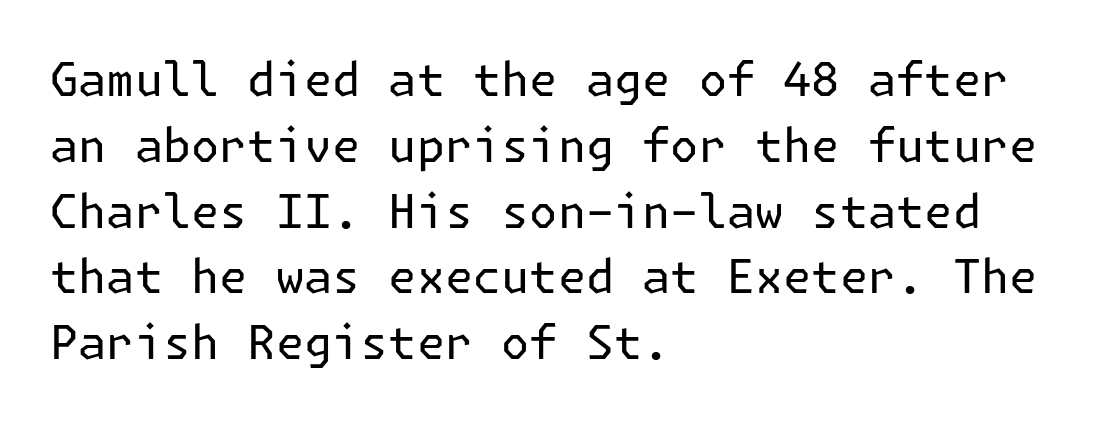
{"serif": "no", "italic": "no", "bold": "no", "weight": "regular", "width": "normal", "stroke_contrast": "low", "x_height": "medium", "underline": "no", "align": "left", "line_spacing": "normal", "line_spacing_ratio": 1.4, "letter_spacing": "normal", "letter_spacing_em": 0.0, "glyph_px": 47}
